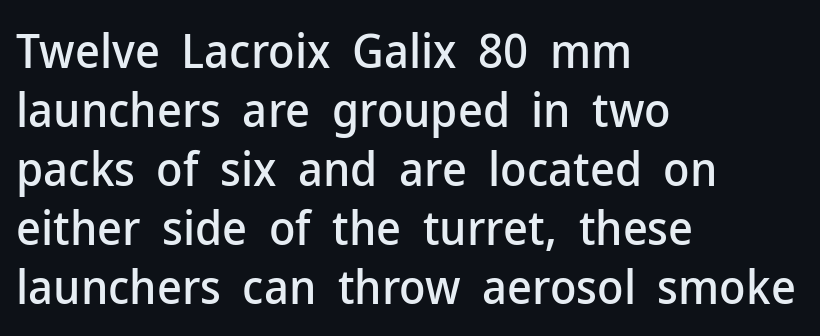
{"serif": "no", "italic": "no", "width": "normal", "stroke_contrast": "low", "x_height": "medium", "monospaced": "no", "underline": "no", "align": "left", "line_spacing_ratio": 1.23, "letter_spacing": "normal", "letter_spacing_em": 0.0, "glyph_px": 48}
